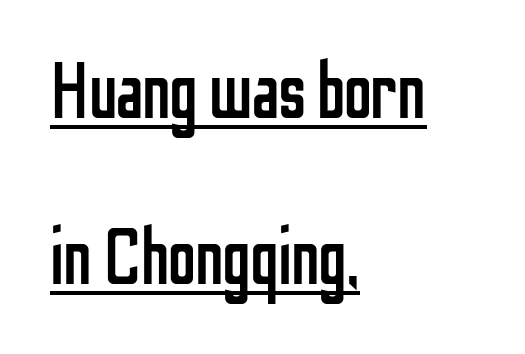
The image shows 79 px regular-weight, condensed sans-serif type, upright; set left-aligned, loose line spacing (2.1x), normal letter spacing, underlined; low stroke contrast and a medium x-height.
